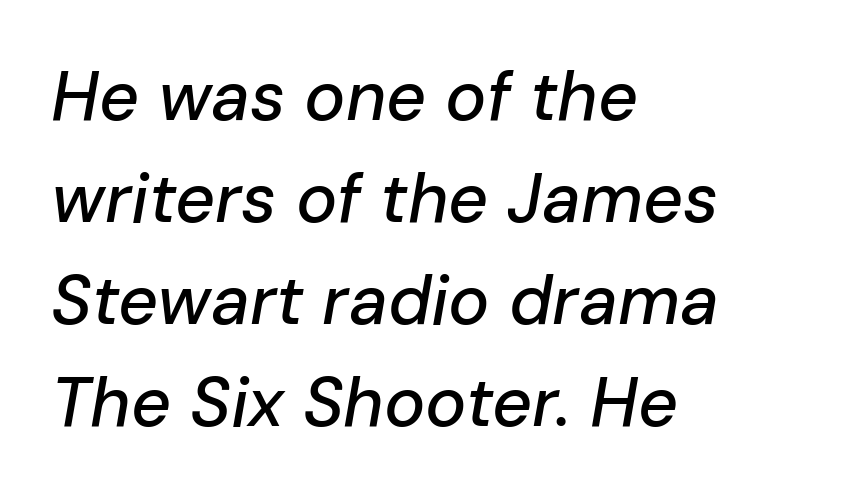
Think of a printed novel: that variable character pitch is what you see here. The passage shown is not underscored anywhere. The rendering anchors every line to the left-hand side. Leading: standard.
